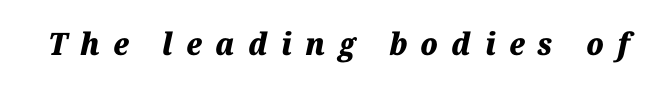
Q: Is the text bold? A: Yes.
Q: Is the text italic (slanted)? A: Yes, it leans right by about 12 degrees.
Q: Is the text underlined? A: No.
Q: Is the spacing between letters normal or unusually wide? A: Unusually wide.
Q: Width (condensed, normal, or wide)? A: Normal.
Q: Stroke contrast? A: Medium.
Q: x-height? A: Medium.
Q: Monospaced? A: No.
